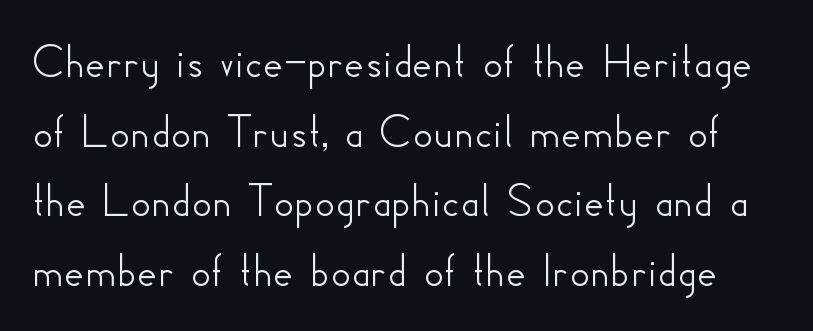
{"serif": "no", "italic": "no", "width": "normal", "stroke_contrast": "low", "x_height": "small", "monospaced": "no", "underline": "no", "line_spacing": "normal", "line_spacing_ratio": 1.42, "letter_spacing": "normal", "letter_spacing_em": 0.0, "glyph_px": 49}
